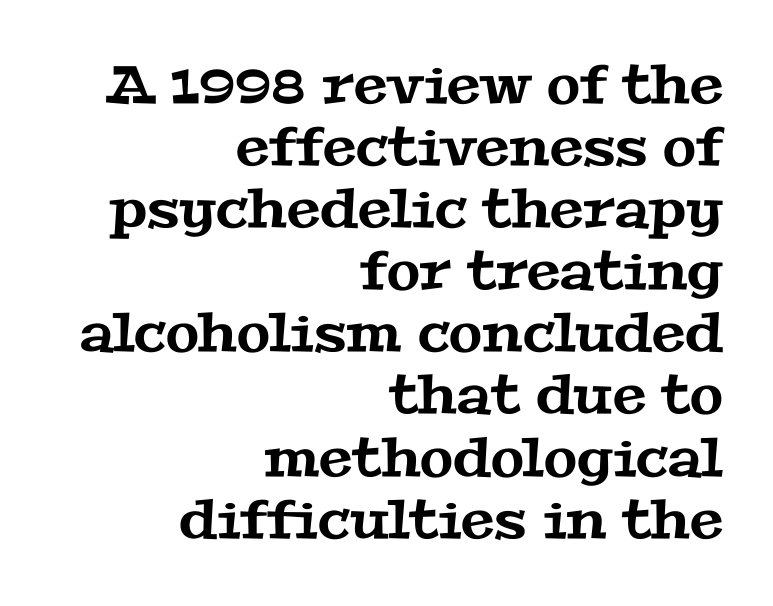
{"serif": "yes", "width": "wide", "stroke_contrast": "medium", "x_height": "medium", "monospaced": "no", "underline": "no", "align": "right", "line_spacing": "tight", "line_spacing_ratio": 1.15, "letter_spacing": "normal", "letter_spacing_em": 0.0, "glyph_px": 54}
